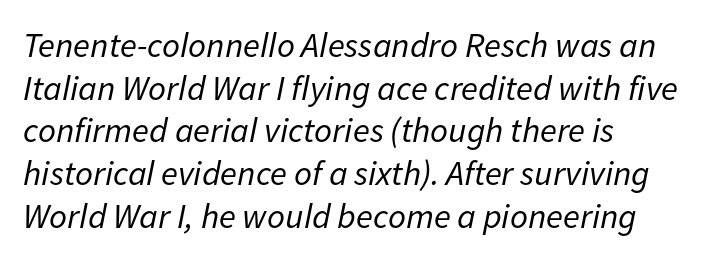
{"italic": "yes", "lean": "right", "slant_degrees": 11, "bold": "no", "weight": "regular", "width": "normal", "stroke_contrast": "low", "x_height": "medium", "monospaced": "no", "underline": "no", "align": "left", "line_spacing_ratio": 1.22, "letter_spacing": "normal", "letter_spacing_em": 0.0, "glyph_px": 35}
